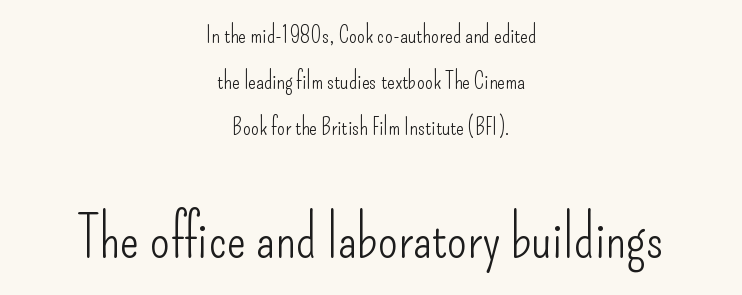
Q: Is the text bold? A: No.
Q: Is the text italic (slanted)? A: No, it is upright.
Q: Is the typeface a serif or a sans-serif typeface? A: Sans-serif.
Q: Is the text underlined? A: No.
Q: How is the paragraph aligned? A: Centered.
Q: Is the spacing between letters normal or unusually wide? A: Normal.
Q: Is the spacing between lines tight, normal or loose? A: Loose.
Q: Which block of text is set in a larger size, the first (top) or the second (bottom)? A: The second (bottom) one.
Q: Width (condensed, normal, or wide)? A: Condensed.
Q: Stroke contrast? A: Low.
Q: x-height? A: Small.
Q: Monospaced? A: No.
